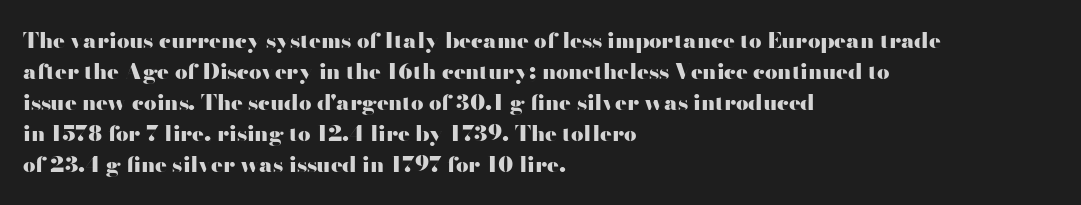
{"italic": "no", "bold": "yes", "underline": "no", "align": "left", "line_spacing": "normal", "line_spacing_ratio": 1.41, "letter_spacing": "normal", "letter_spacing_em": 0.0, "glyph_px": 22}
